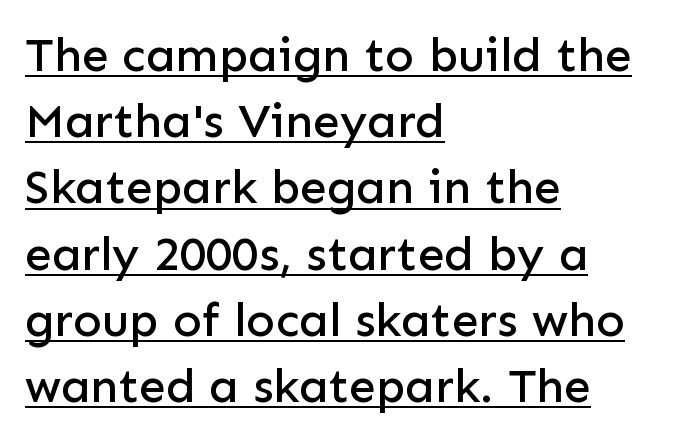
{"serif": "no", "italic": "no", "width": "normal", "stroke_contrast": "low", "x_height": "medium", "monospaced": "no", "underline": "yes", "align": "left", "line_spacing": "normal", "line_spacing_ratio": 1.38, "letter_spacing": "normal", "letter_spacing_em": 0.0, "glyph_px": 48}
